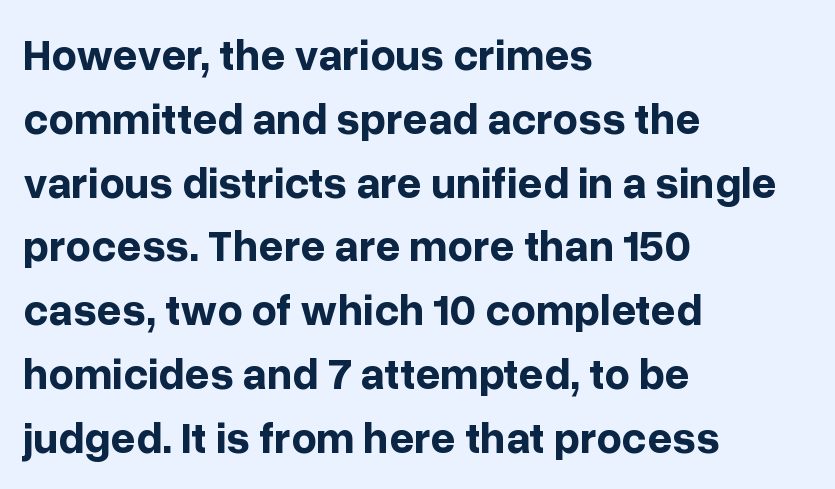
Q: Is the text bold? A: Yes.
Q: Is the text italic (slanted)? A: No, it is upright.
Q: Is the typeface a serif or a sans-serif typeface? A: Sans-serif.
Q: Is the text underlined? A: No.
Q: How is the paragraph aligned? A: Left-aligned.
Q: Is the spacing between letters normal or unusually wide? A: Normal.
Q: Is the spacing between lines tight, normal or loose? A: Normal.
Q: Width (condensed, normal, or wide)? A: Normal.
Q: Stroke contrast? A: Low.
Q: x-height? A: Medium.
Q: Monospaced? A: No.
